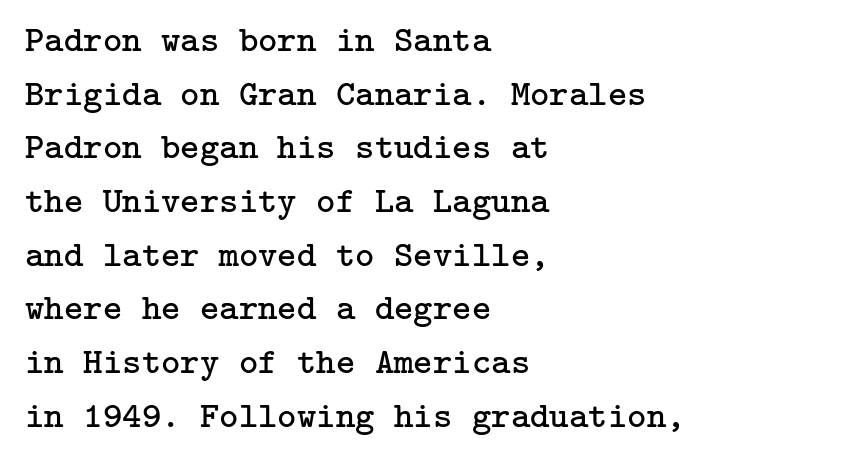
Q: Is the text bold? A: No.
Q: Is the text italic (slanted)? A: No, it is upright.
Q: Is the typeface a serif or a sans-serif typeface? A: Serif.
Q: Is the text underlined? A: No.
Q: How is the paragraph aligned? A: Left-aligned.
Q: Is the spacing between letters normal or unusually wide? A: Normal.
Q: Is the spacing between lines tight, normal or loose? A: Normal.
Q: Width (condensed, normal, or wide)? A: Normal.
Q: Stroke contrast? A: Low.
Q: x-height? A: Medium.
